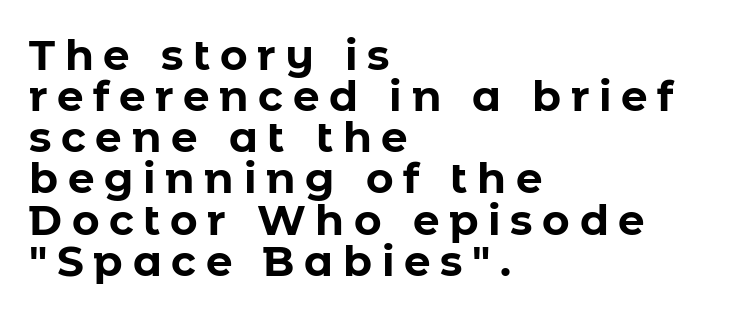
The characters look thick and weighty, a clear bold. Substantial extra tracking has been applied to these lines. Descenders are the only things crossing below the line. Serifs: no, the terminals of the letterforms are clean. Here the designer chose a conventional face with non-uniform glyph widths.
